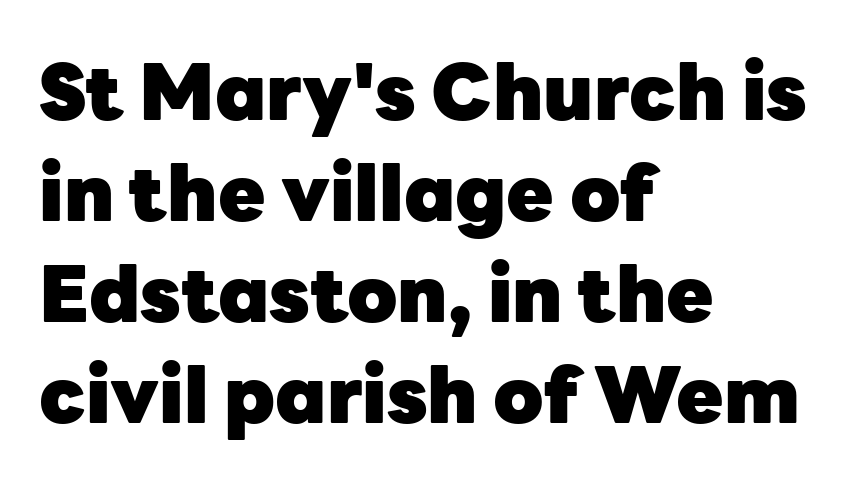
The image shows 77 px heavy sans-serif type, upright; set left-aligned, normal line spacing (1.31x), normal letter spacing, not underlined; low stroke contrast and a medium x-height.
